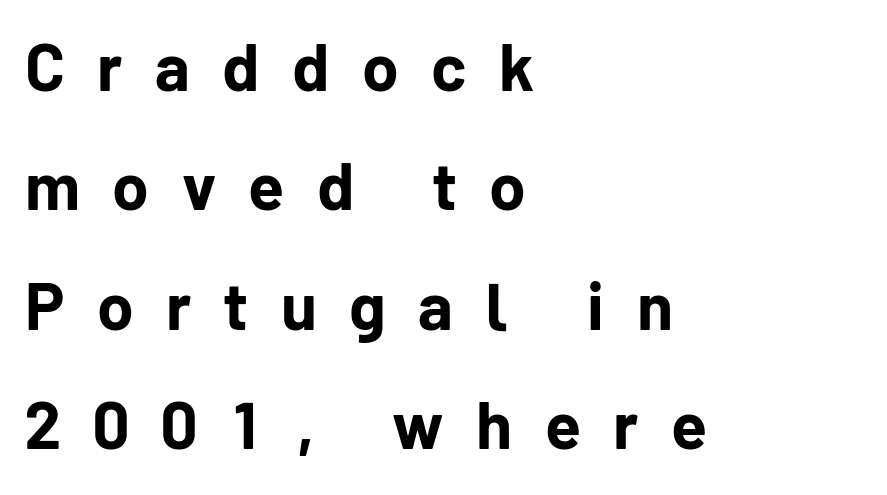
The image shows 66 px bold sans-serif type, upright; set left-aligned, line spacing 1.81x, unusually wide letter spacing (+0.49 em), not underlined; low stroke contrast and a medium x-height.
